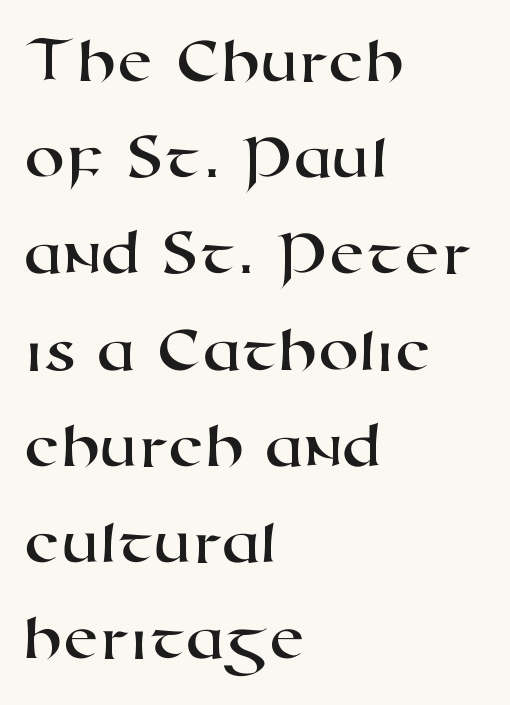
The image shows 65 px wide sans-serif type; set left-aligned, normal line spacing (1.48x), normal letter spacing, not underlined; high stroke contrast and a medium x-height.
